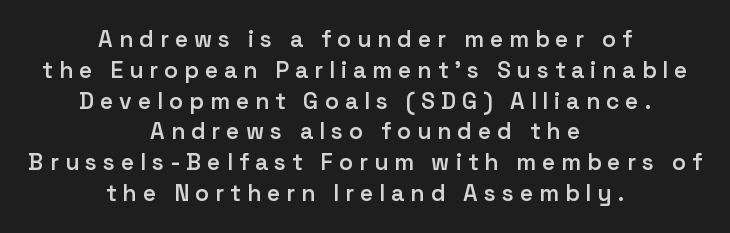
Q: Is the text bold? A: Semi-bold.
Q: Is the text italic (slanted)? A: No, it is upright.
Q: Is the text underlined? A: No.
Q: How is the paragraph aligned? A: Centered.
Q: Is the spacing between letters normal or unusually wide? A: Unusually wide.
Q: Is the spacing between lines tight, normal or loose? A: Normal.
